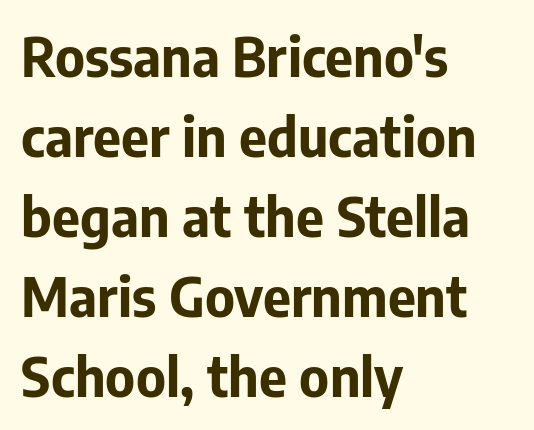
Q: Is the text bold? A: Yes.
Q: Is the text italic (slanted)? A: No, it is upright.
Q: Is the typeface a serif or a sans-serif typeface? A: Sans-serif.
Q: Is the text underlined? A: No.
Q: How is the paragraph aligned? A: Left-aligned.
Q: Is the spacing between letters normal or unusually wide? A: Normal.
Q: Is the spacing between lines tight, normal or loose? A: Normal.
Q: Width (condensed, normal, or wide)? A: Normal.
Q: Stroke contrast? A: Low.
Q: x-height? A: Medium.
Q: Monospaced? A: No.
